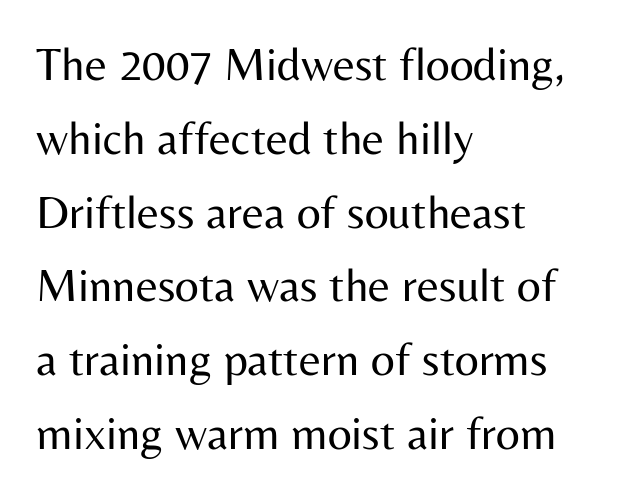
Q: Is the text bold? A: No.
Q: Is the text italic (slanted)? A: No, it is upright.
Q: Is the typeface a serif or a sans-serif typeface? A: Sans-serif.
Q: Is the text underlined? A: No.
Q: How is the paragraph aligned? A: Left-aligned.
Q: Is the spacing between letters normal or unusually wide? A: Normal.
Q: Is the spacing between lines tight, normal or loose? A: Normal.
Q: Width (condensed, normal, or wide)? A: Normal.
Q: Stroke contrast? A: Medium.
Q: x-height? A: Medium.
Q: Monospaced? A: No.
